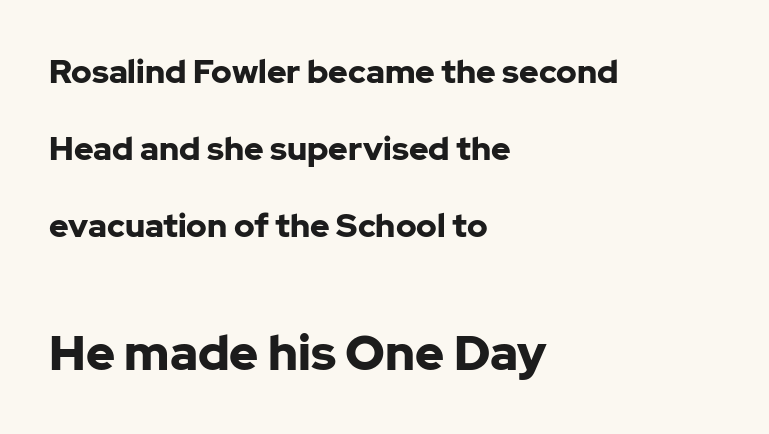
Q: Is the text bold? A: Yes.
Q: Is the text italic (slanted)? A: No, it is upright.
Q: Is the typeface a serif or a sans-serif typeface? A: Sans-serif.
Q: Is the text underlined? A: No.
Q: How is the paragraph aligned? A: Left-aligned.
Q: Is the spacing between letters normal or unusually wide? A: Normal.
Q: Is the spacing between lines tight, normal or loose? A: Loose.
Q: Which block of text is set in a larger size, the first (top) or the second (bottom)? A: The second (bottom) one.
Q: Width (condensed, normal, or wide)? A: Normal.
Q: Stroke contrast? A: Low.
Q: x-height? A: Medium.
Q: Monospaced? A: No.
